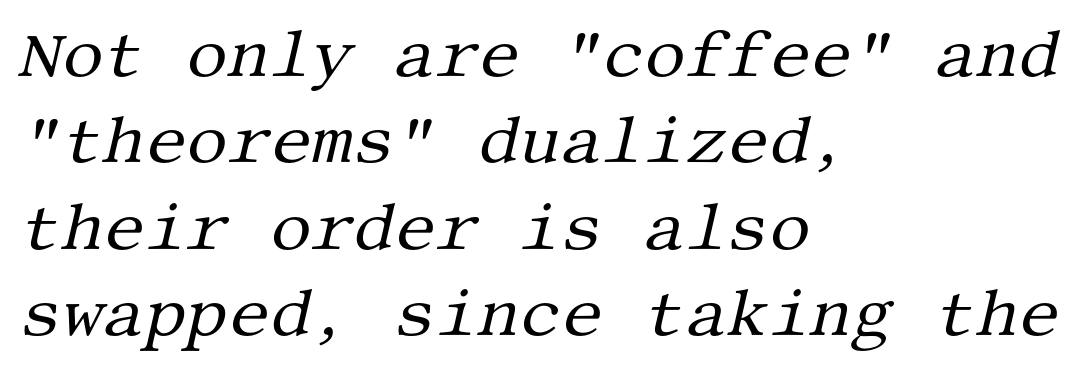
Line starts are locked; line ends wander. The rows are spaced the way most documents space them. The letters are slanted; this is an italic face. Is the letter spacing exaggerated? No — it looks like the ordinary default.
